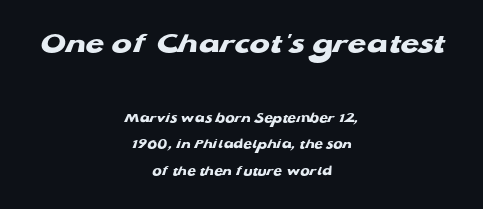
A typesetter would call this proportional, since set widths differ per character. Casual observation: everything's sitting right in the middle. Block one is the big one; block two sits smaller underneath. The gap between lines stays unmarked.
